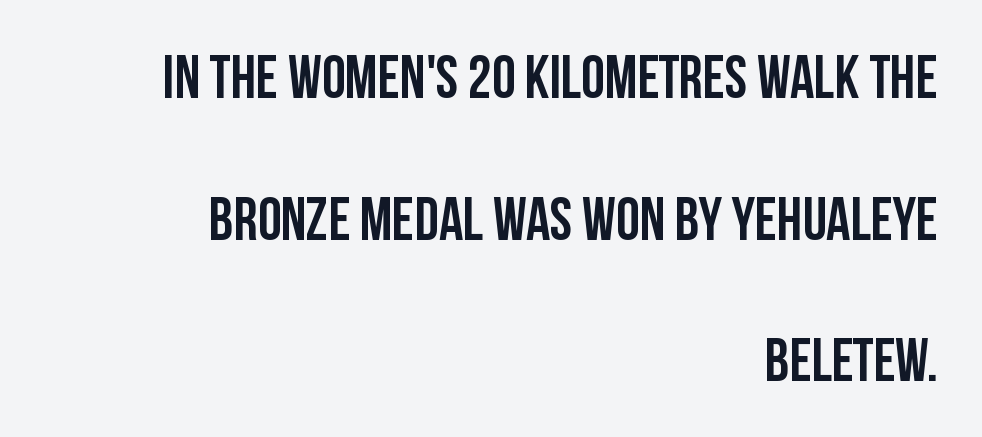
{"serif": "no", "italic": "no", "bold": "yes", "weight": "semibold", "width": "condensed", "stroke_contrast": "low", "x_height": "large", "monospaced": "no", "underline": "no", "align": "right", "line_spacing": "loose", "line_spacing_ratio": 2.36, "letter_spacing": "normal", "letter_spacing_em": 0.0, "glyph_px": 60}
